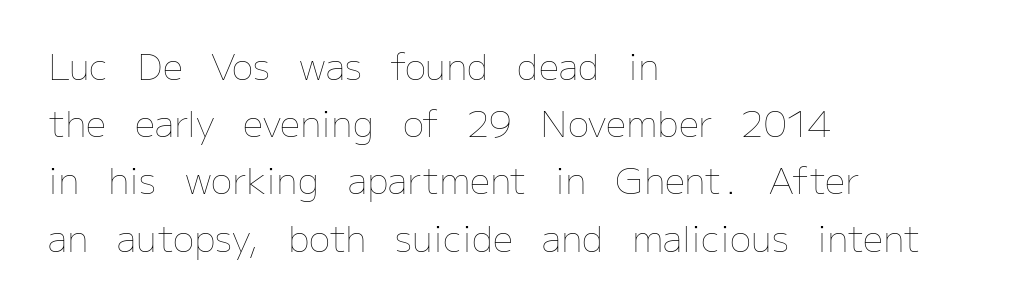
The image shows 36 px thin type, upright; set left-aligned, normal line spacing (1.59x), normal letter spacing, not underlined; low stroke contrast and a medium x-height.
